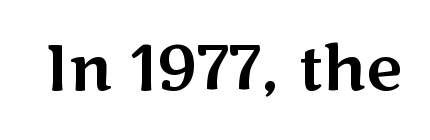
{"serif": "no", "italic": "no", "width": "wide", "stroke_contrast": "medium", "x_height": "medium", "monospaced": "no", "underline": "no", "letter_spacing": "normal", "letter_spacing_em": 0.0, "glyph_px": 63}
